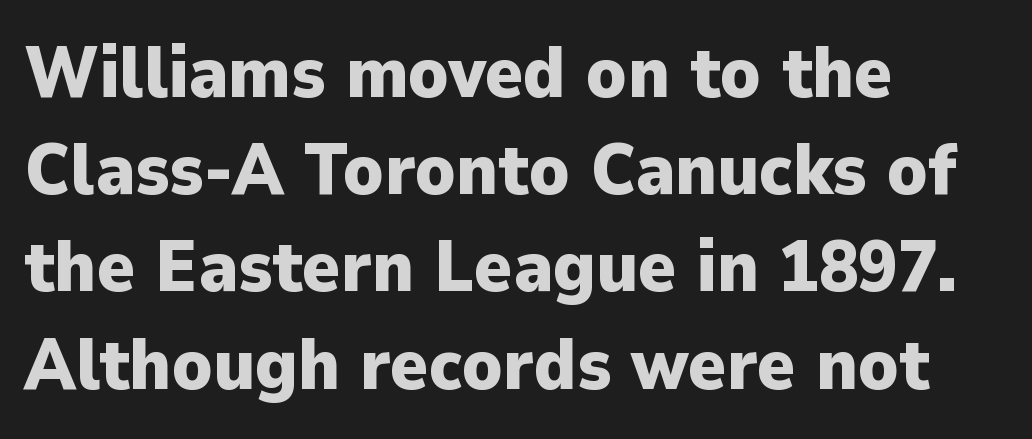
Q: Is the text bold? A: Yes.
Q: Is the text italic (slanted)? A: No, it is upright.
Q: Is the typeface a serif or a sans-serif typeface? A: Sans-serif.
Q: Is the text underlined? A: No.
Q: How is the paragraph aligned? A: Left-aligned.
Q: Is the spacing between letters normal or unusually wide? A: Normal.
Q: Is the spacing between lines tight, normal or loose? A: Normal.
Q: Width (condensed, normal, or wide)? A: Normal.
Q: Stroke contrast? A: Low.
Q: x-height? A: Medium.
Q: Monospaced? A: No.
